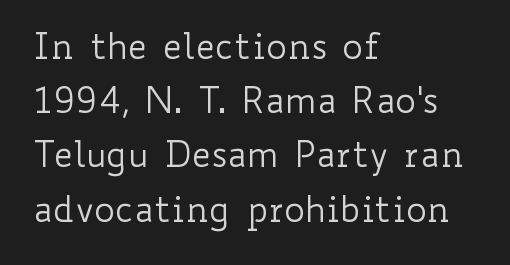
{"italic": "no", "bold": "no", "weight": "regular", "width": "wide", "stroke_contrast": "low", "x_height": "small", "monospaced": "no", "underline": "no", "align": "left", "line_spacing": "normal", "line_spacing_ratio": 1.55, "letter_spacing": "normal", "letter_spacing_em": 0.0, "glyph_px": 35}
